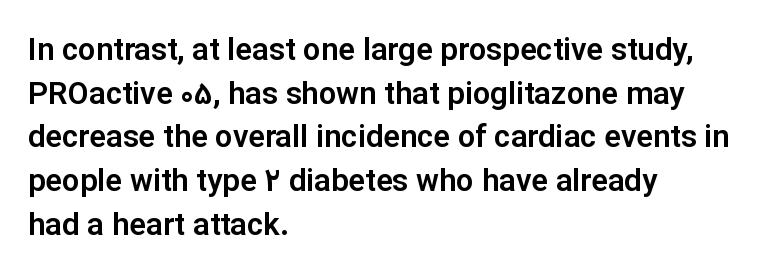
A typesetter would call this leading conventional body-copy spacing. The gaps between neighbouring characters are ordinary and unremarkable. Teacher's note: observe the even left margin — that is flush-left alignment. The passage shown is typed in a proportional face where columns would drift.
